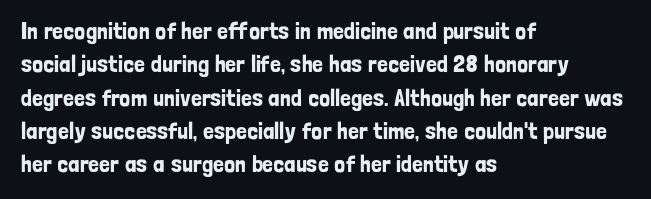
Style check: upright. Bare-footed words on every line. The passage shown has conventional tracking throughout. If you measured baseline to baseline, you'd find a middling distance. A student would call this left alignment; a typographer would say flush left, rag right.
